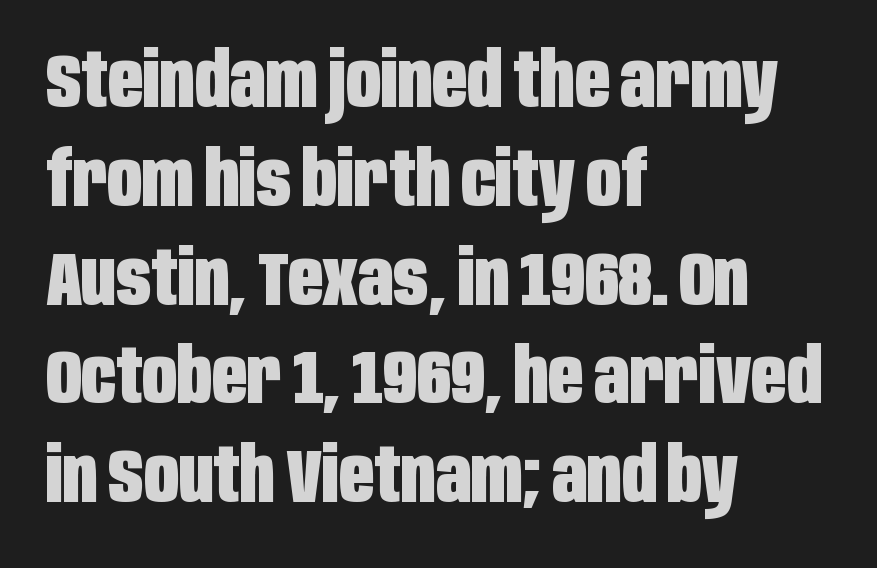
The image shows 76 px heavy, condensed sans-serif type, upright; set left-aligned, normal line spacing (1.3x), normal letter spacing, not underlined; low stroke contrast and a large x-height.
